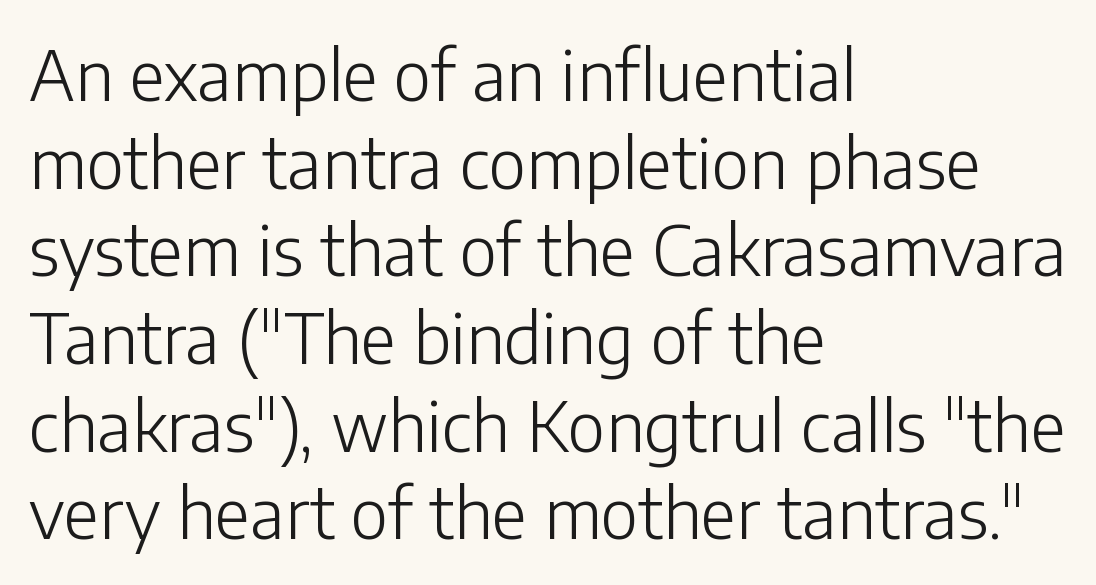
Q: Is the text bold? A: No.
Q: Is the text italic (slanted)? A: No, it is upright.
Q: Is the typeface a serif or a sans-serif typeface? A: Sans-serif.
Q: Is the text underlined? A: No.
Q: How is the paragraph aligned? A: Left-aligned.
Q: Is the spacing between letters normal or unusually wide? A: Normal.
Q: Is the spacing between lines tight, normal or loose? A: Normal.
Q: Width (condensed, normal, or wide)? A: Normal.
Q: Stroke contrast? A: Low.
Q: x-height? A: Medium.
Q: Monospaced? A: No.
